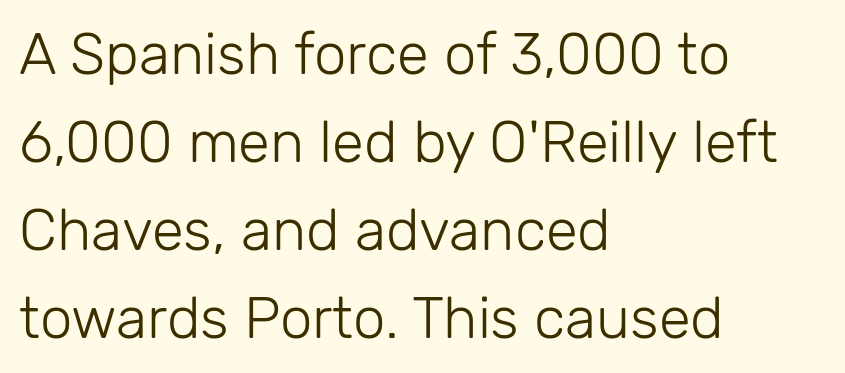
The image shows 58 px light sans-serif type, upright; set left-aligned, normal line spacing (1.52x), normal letter spacing, not underlined; low stroke contrast and a medium x-height.
